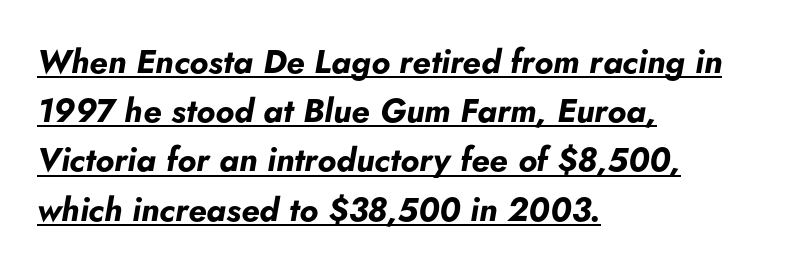
Note the varied advance widths — an 'i' is clearly narrower than an 'm'. Every row of glyphs begins at an identical x-position on the left. Emphasis is given by a line drawn under the lettering. Each glyph is drawn with heavy, bold strokes. The line texture is even and compact thanks to regular tracking. Is the type slanted? Yes — the strokes lean at a clear angle.
